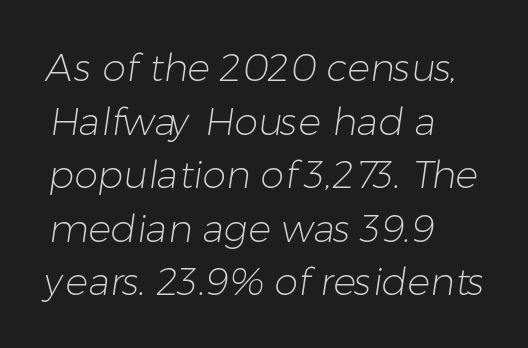
The image shows 38 px light sans-serif type; set left-aligned, normal line spacing (1.41x), normal letter spacing, not underlined; low stroke contrast and a medium x-height.
